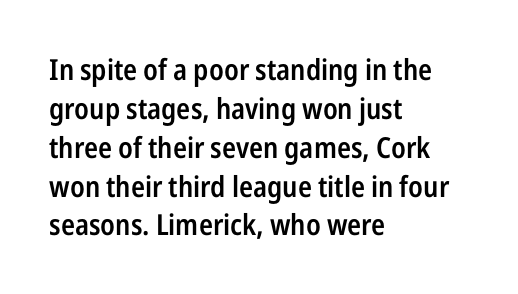
{"serif": "no", "italic": "no", "bold": "semi", "weight": "semibold", "width": "condensed", "stroke_contrast": "low", "x_height": "medium", "monospaced": "no", "underline": "no", "align": "left", "line_spacing": "normal", "line_spacing_ratio": 1.34, "letter_spacing": "normal", "letter_spacing_em": 0.0, "glyph_px": 29}
